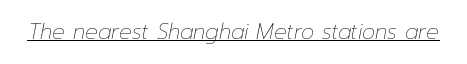
The image shows 21 px text type, italic (leaning right); set normal letter spacing, underlined.
